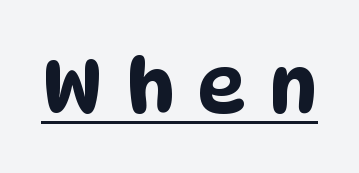
Q: Is the typeface a serif or a sans-serif typeface? A: Sans-serif.
Q: Is the text underlined? A: Yes.
Q: Is the spacing between letters normal or unusually wide? A: Unusually wide.
Q: Width (condensed, normal, or wide)? A: Condensed.
Q: Stroke contrast? A: Low.
Q: x-height? A: Large.
Q: Monospaced? A: No.
